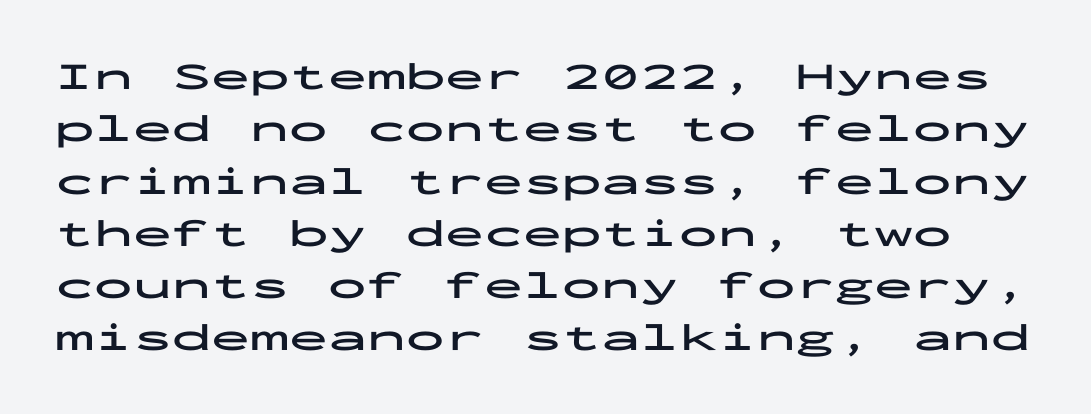
Thick stems and heavy bowls — unmistakably bold. No feet cap the strokes, marking this as sans-serif type. The rendering uses typewriter-style spacing with identical character cells. This sample keeps an unexceptional amount of space between lines. Tracking value appears to be zero — textbook default spacing. Lines of text with bare space underneath.
